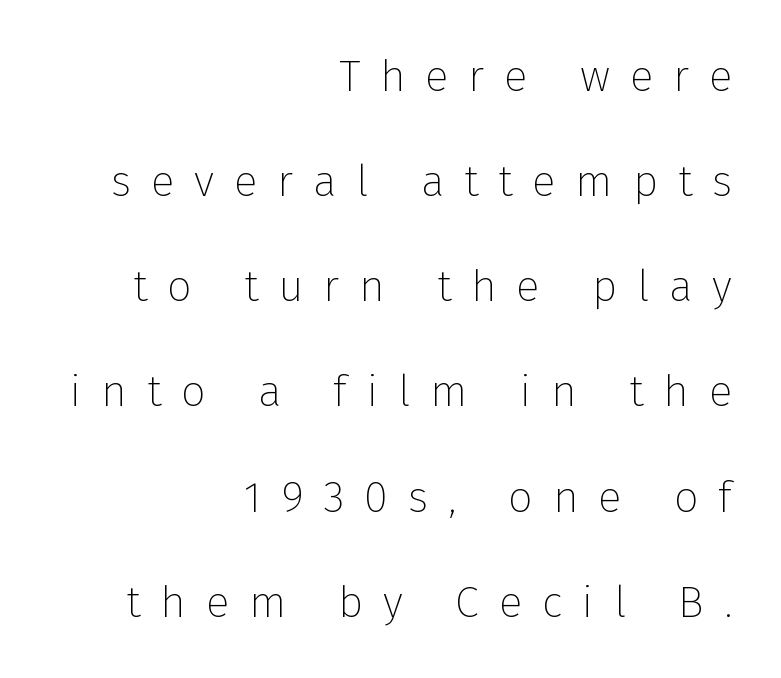
{"serif": "no", "italic": "no", "bold": "no", "weight": "thin", "width": "normal", "stroke_contrast": "low", "x_height": "medium", "monospaced": "no", "underline": "no", "align": "right", "line_spacing": "loose", "line_spacing_ratio": 2.39, "letter_spacing": "wide", "letter_spacing_em": 0.45, "glyph_px": 44}
